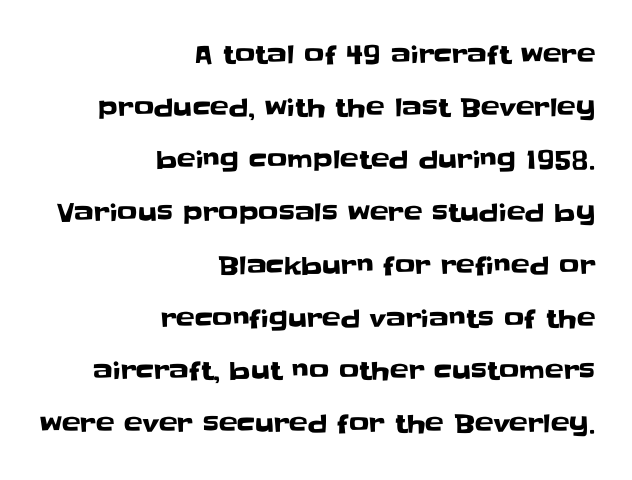
Leftover space on each line is placed entirely before the opening word. Nothing unusual about the tracking: characters are spaced as the font intends. The string is rendered with underlining switched off. You can tell it's not italic because the verticals are truly vertical.
